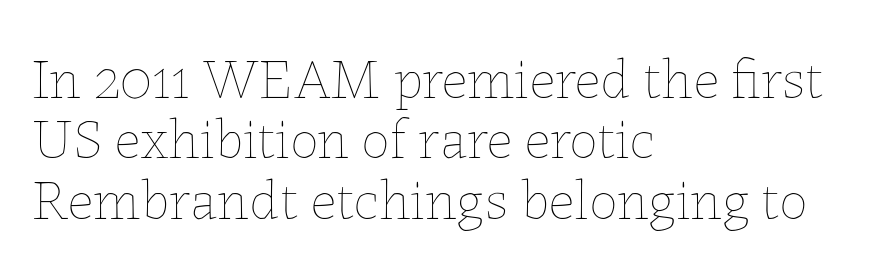
The image shows 57 px thin type, upright; set left-aligned, tight line spacing (1.06x), normal letter spacing, not underlined; low stroke contrast and a medium x-height.
